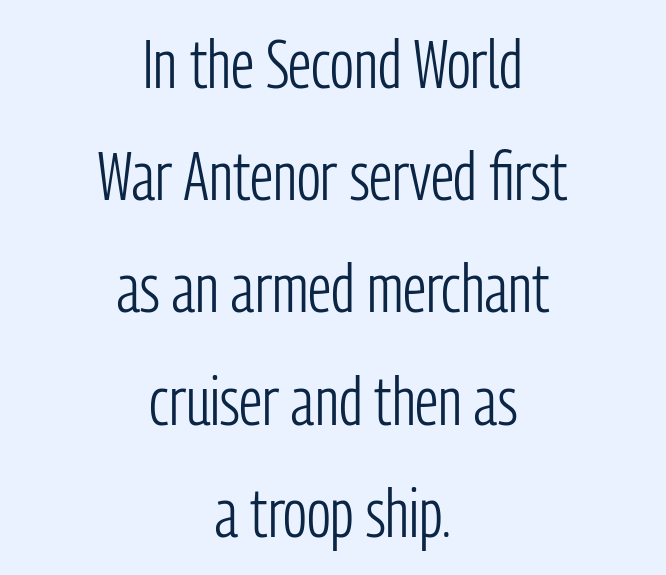
Q: Is the text bold? A: No.
Q: Is the text italic (slanted)? A: No, it is upright.
Q: Is the typeface a serif or a sans-serif typeface? A: Sans-serif.
Q: Is the text underlined? A: No.
Q: How is the paragraph aligned? A: Centered.
Q: Is the spacing between letters normal or unusually wide? A: Normal.
Q: Is the spacing between lines tight, normal or loose? A: Normal.
Q: Width (condensed, normal, or wide)? A: Condensed.
Q: Stroke contrast? A: Low.
Q: x-height? A: Medium.
Q: Monospaced? A: No.
